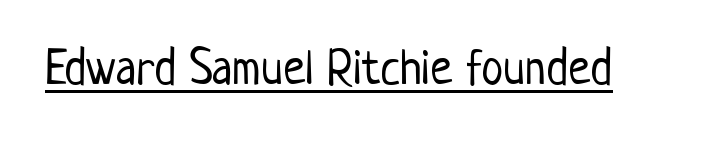
The image shows 50 px light, condensed sans-serif type, upright; set normal letter spacing, underlined; low stroke contrast and a medium x-height.
